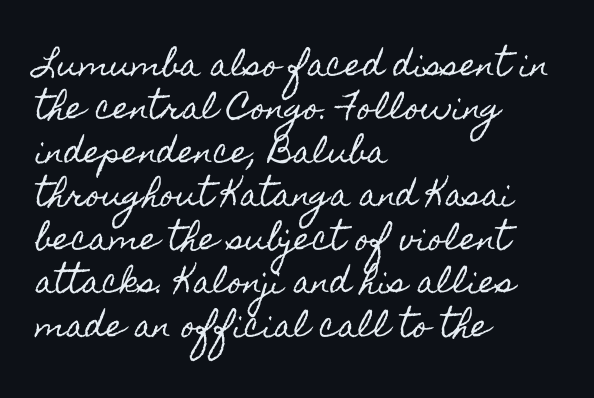
Vertical spacing — default. Varying glyph widths throughout — classic text-font behaviour. Visually the block forms a straight wall on the left and a jagged coastline on the right.
